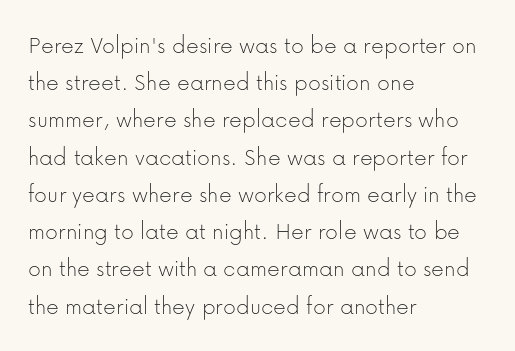
Q: Is the text bold? A: No.
Q: Is the text italic (slanted)? A: No, it is upright.
Q: Is the text underlined? A: No.
Q: How is the paragraph aligned? A: Left-aligned.
Q: Is the spacing between letters normal or unusually wide? A: Normal.
Q: Is the spacing between lines tight, normal or loose? A: Normal.
